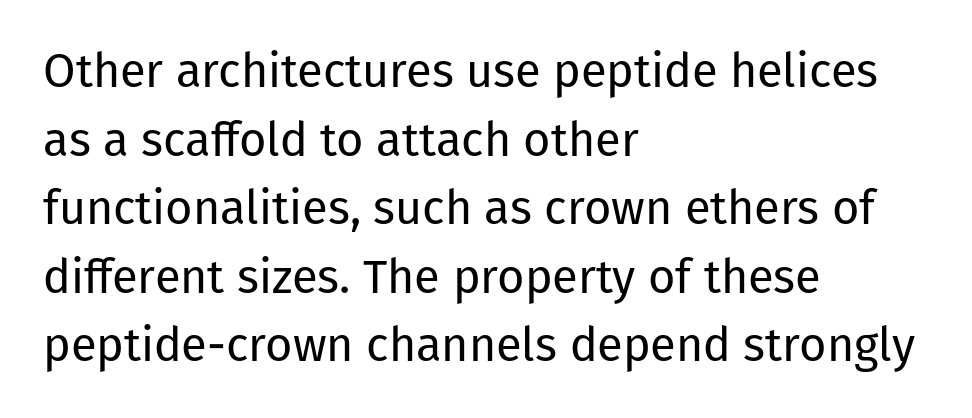
Q: Is the text bold? A: No.
Q: Is the text italic (slanted)? A: No, it is upright.
Q: Is the typeface a serif or a sans-serif typeface? A: Sans-serif.
Q: Is the text underlined? A: No.
Q: How is the paragraph aligned? A: Left-aligned.
Q: Is the spacing between letters normal or unusually wide? A: Normal.
Q: Is the spacing between lines tight, normal or loose? A: Normal.
Q: Width (condensed, normal, or wide)? A: Normal.
Q: Stroke contrast? A: Low.
Q: x-height? A: Medium.
Q: Monospaced? A: No.
